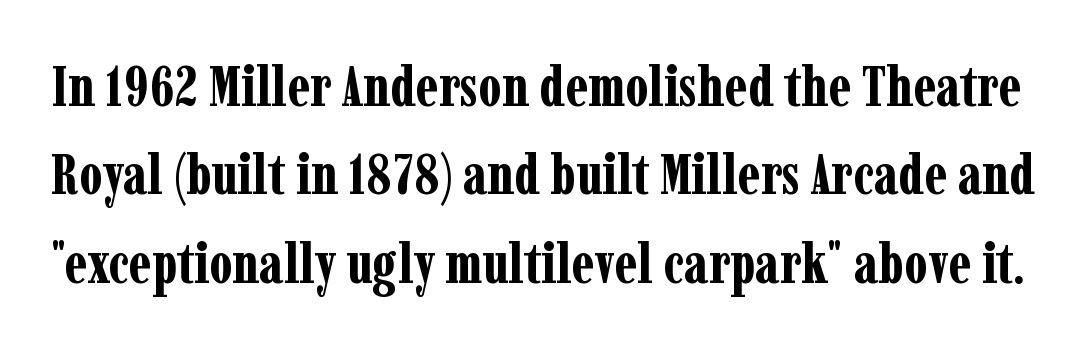
{"serif": "yes", "italic": "no", "bold": "yes", "weight": "bold", "width": "condensed", "stroke_contrast": "low", "x_height": "medium", "monospaced": "no", "underline": "no", "line_spacing": "normal", "line_spacing_ratio": 1.55, "letter_spacing": "normal", "letter_spacing_em": 0.0, "glyph_px": 57}
